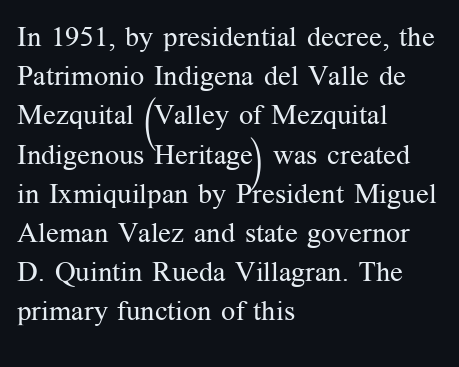
{"serif": "yes", "italic": "no", "bold": "no", "weight": "regular", "width": "normal", "stroke_contrast": "medium", "x_height": "medium", "monospaced": "no", "underline": "no", "align": "left", "line_spacing": "normal", "line_spacing_ratio": 1.4, "letter_spacing": "normal", "letter_spacing_em": 0.0, "glyph_px": 28}
